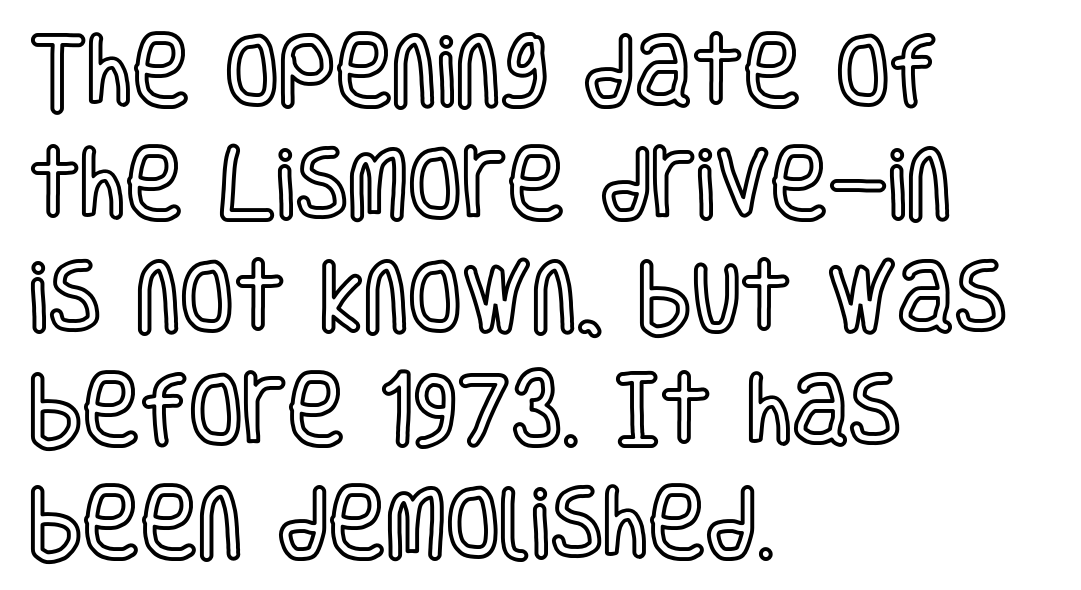
{"italic": "no", "width": "condensed", "x_height": "large", "monospaced": "no", "underline": "no", "align": "left", "line_spacing": "normal", "line_spacing_ratio": 1.45, "letter_spacing": "normal", "letter_spacing_em": 0.0, "glyph_px": 78}
